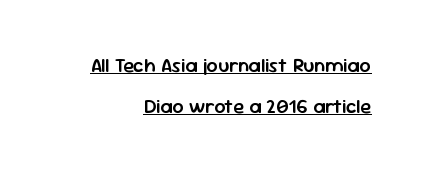
Q: Is the text bold? A: Semi-bold.
Q: Is the text italic (slanted)? A: No, it is upright.
Q: Is the text underlined? A: Yes.
Q: How is the paragraph aligned? A: Right-aligned.
Q: Is the spacing between letters normal or unusually wide? A: Normal.
Q: Is the spacing between lines tight, normal or loose? A: Loose.
